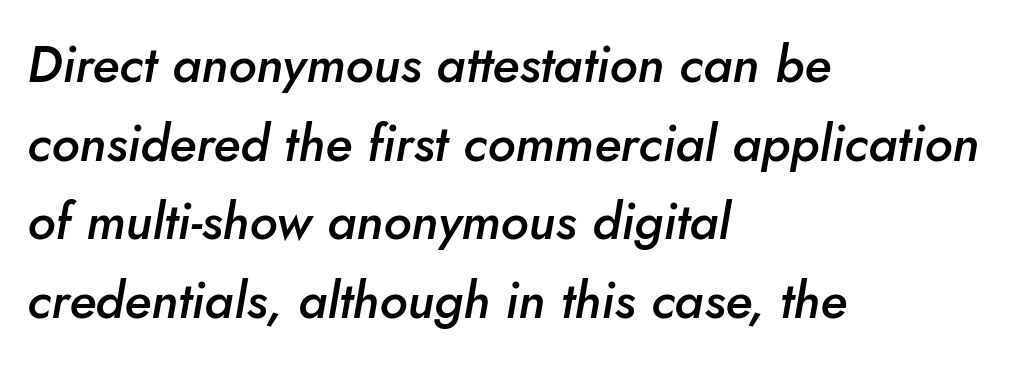
Q: Is the text bold? A: Semi-bold.
Q: Is the text italic (slanted)? A: Yes, it leans right by about 10 degrees.
Q: Is the text underlined? A: No.
Q: How is the paragraph aligned? A: Left-aligned.
Q: Is the spacing between letters normal or unusually wide? A: Normal.
Q: Is the spacing between lines tight, normal or loose? A: Normal.
Q: Width (condensed, normal, or wide)? A: Normal.
Q: Stroke contrast? A: Low.
Q: x-height? A: Small.
Q: Monospaced? A: No.
